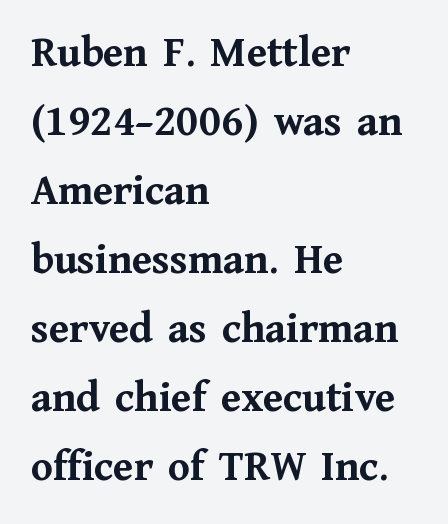
The image shows 44 px semibold serif type, upright; set left-aligned, normal line spacing (1.57x), normal letter spacing, not underlined; medium stroke contrast and a medium x-height.
